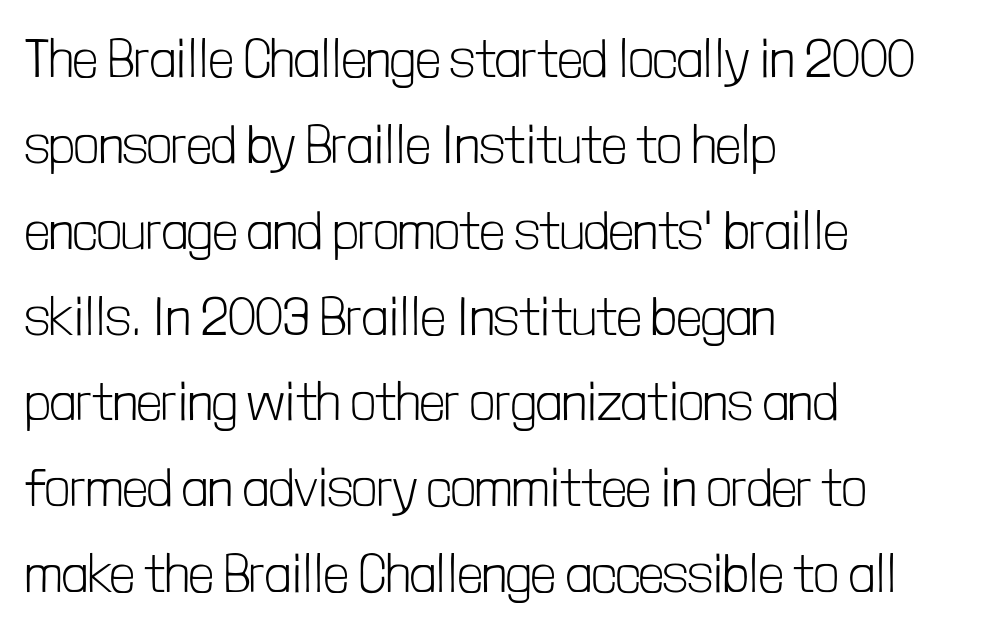
Quick note: not italic, upright. Horizontal alignment here is leftward, the default for most running prose. The rows are spaced the way most documents space them. Nothing unusual about the tracking: characters are spaced as the font intends.
